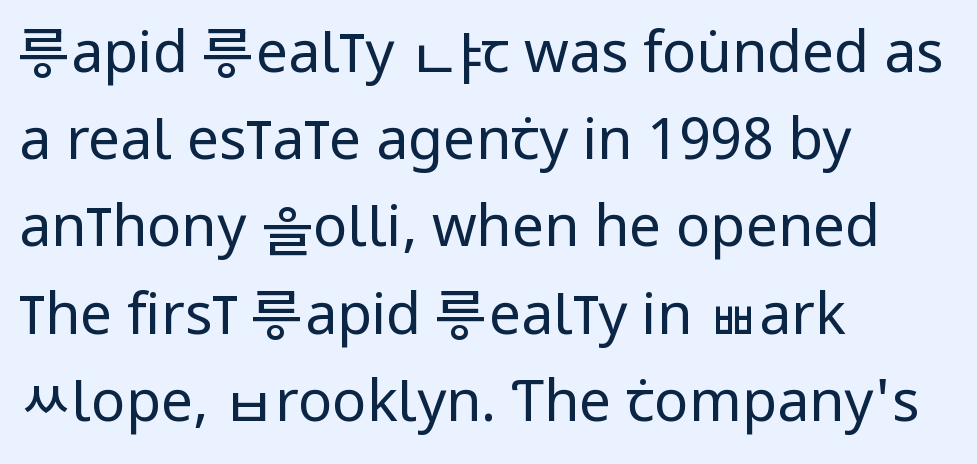
The image shows 57 px regular-weight, condensed sans-serif type, upright; set left-aligned, normal line spacing (1.53x), normal letter spacing, not underlined; low stroke contrast and a large x-height.
